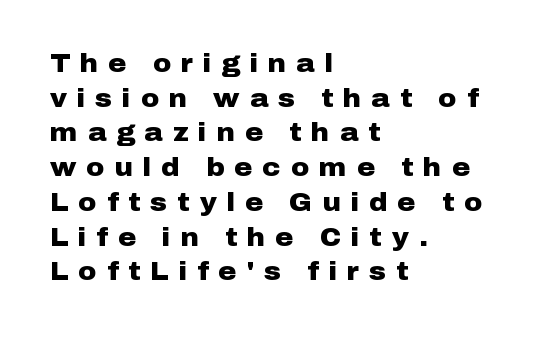
A typesetter would call this heavily tracked-out type. This is heavy type, rendered in bold. A typesetter would mark this as roman, not italic. The rendering uses a moderate line-height, typical for paragraphs.
